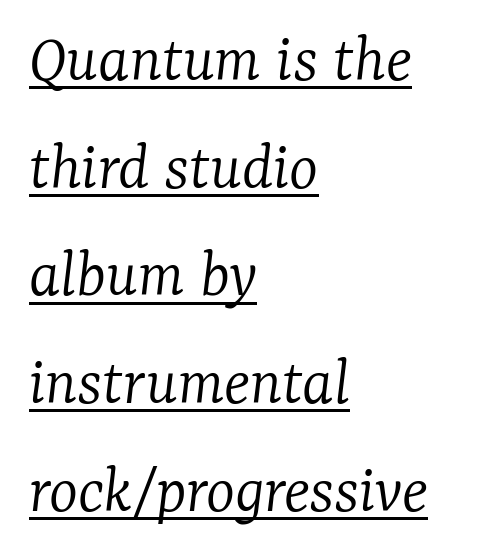
{"serif": "yes", "italic": "yes", "lean": "right", "slant_degrees": 7, "bold": "no", "weight": "light", "width": "normal", "stroke_contrast": "low", "x_height": "medium", "monospaced": "no", "underline": "yes", "align": "left", "line_spacing": "normal", "line_spacing_ratio": 1.56, "letter_spacing": "normal", "letter_spacing_em": 0.0, "glyph_px": 69}
